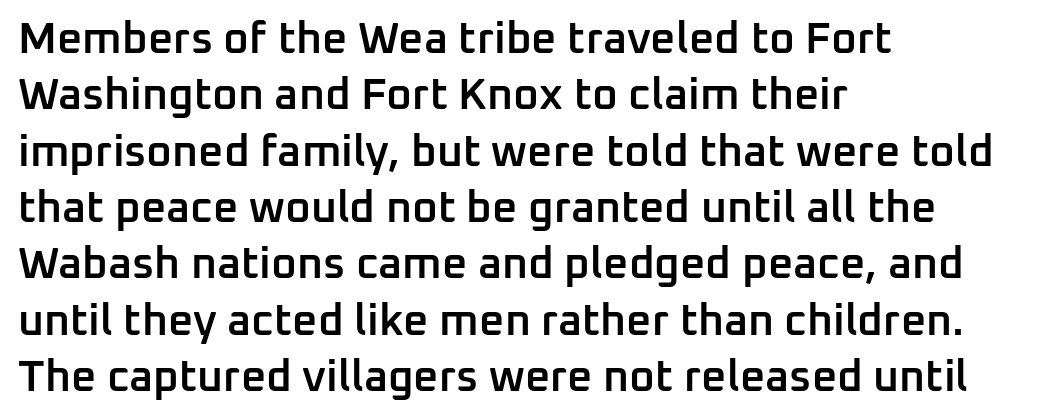
Q: Is the text bold? A: Semi-bold.
Q: Is the text italic (slanted)? A: No, it is upright.
Q: Is the typeface a serif or a sans-serif typeface? A: Sans-serif.
Q: Is the text underlined? A: No.
Q: How is the paragraph aligned? A: Left-aligned.
Q: Is the spacing between letters normal or unusually wide? A: Normal.
Q: Is the spacing between lines tight, normal or loose? A: Normal.
Q: Width (condensed, normal, or wide)? A: Normal.
Q: Stroke contrast? A: Low.
Q: x-height? A: Medium.
Q: Monospaced? A: No.
